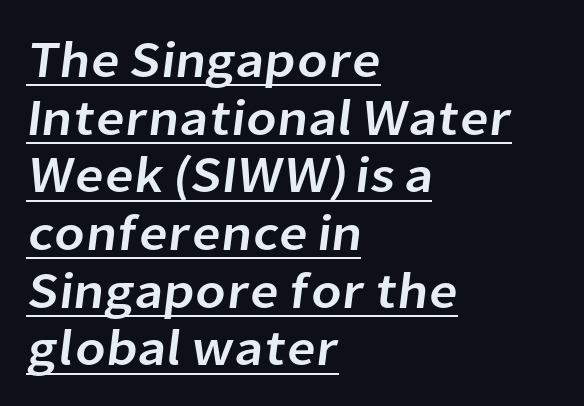
Q: Is the typeface a serif or a sans-serif typeface? A: Sans-serif.
Q: Is the text underlined? A: Yes.
Q: How is the paragraph aligned? A: Left-aligned.
Q: Is the spacing between letters normal or unusually wide? A: Normal.
Q: Is the spacing between lines tight, normal or loose? A: Tight.
Q: Width (condensed, normal, or wide)? A: Normal.
Q: Stroke contrast? A: Low.
Q: x-height? A: Medium.
Q: Monospaced? A: No.
